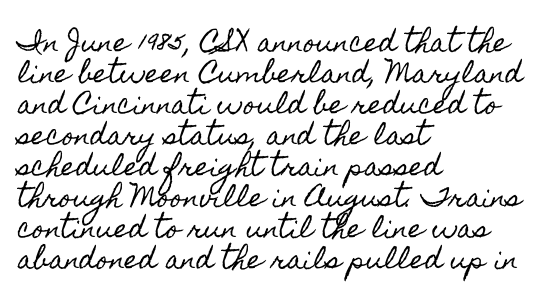
Clear beneath every line of the passage. Is the block centered? No — it sits flush against the left margin. Observe the ordinary spacing: letters are neighbours, not strangers.
